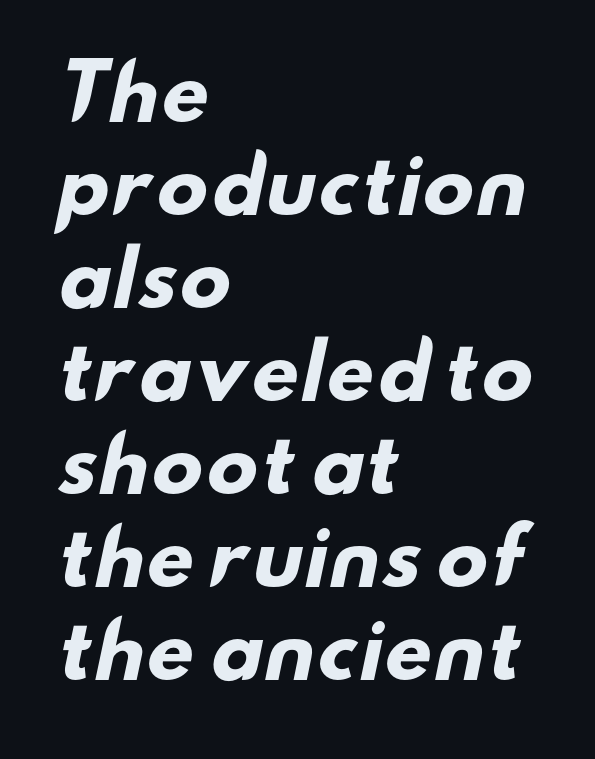
The image shows 75 px heavy, wide sans-serif type; set left-aligned, line spacing 1.24x, normal letter spacing, not underlined; low stroke contrast and a small x-height.
